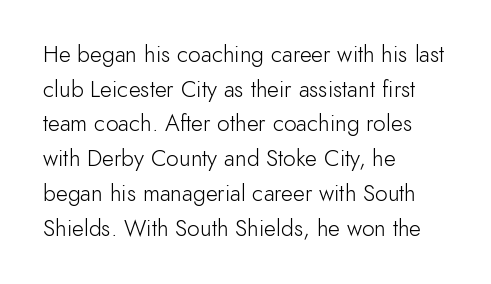
Vertical strokes here are truly vertical. Is the block centered? No — it sits flush against the left margin. Standard letterfit; no display-style spreading of the glyphs. This is not heavy type; no bold has been used.
